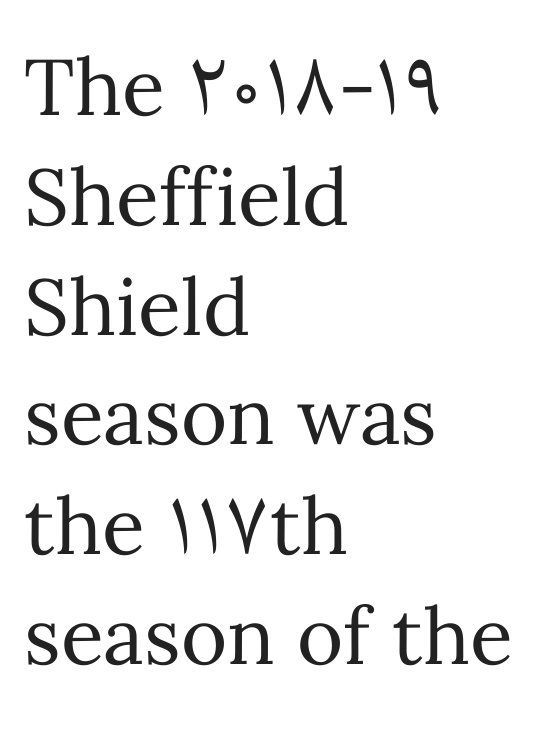
{"italic": "no", "bold": "no", "weight": "regular", "width": "normal", "stroke_contrast": "medium", "x_height": "medium", "monospaced": "no", "underline": "no", "align": "left", "line_spacing": "normal", "line_spacing_ratio": 1.39, "letter_spacing": "normal", "letter_spacing_em": 0.0, "glyph_px": 79}
